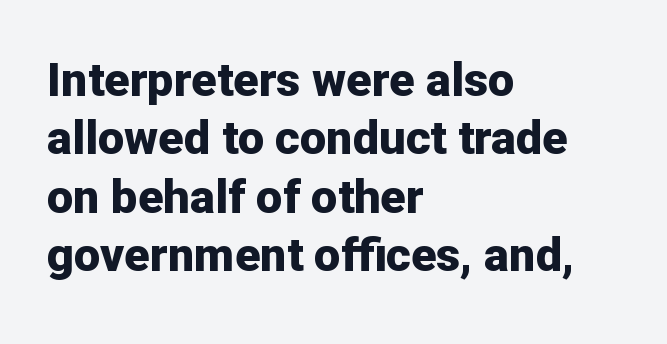
{"serif": "no", "italic": "no", "bold": "yes", "weight": "bold", "width": "normal", "stroke_contrast": "low", "x_height": "medium", "monospaced": "no", "underline": "no", "align": "left", "line_spacing_ratio": 1.24, "letter_spacing": "normal", "letter_spacing_em": 0.0, "glyph_px": 47}
